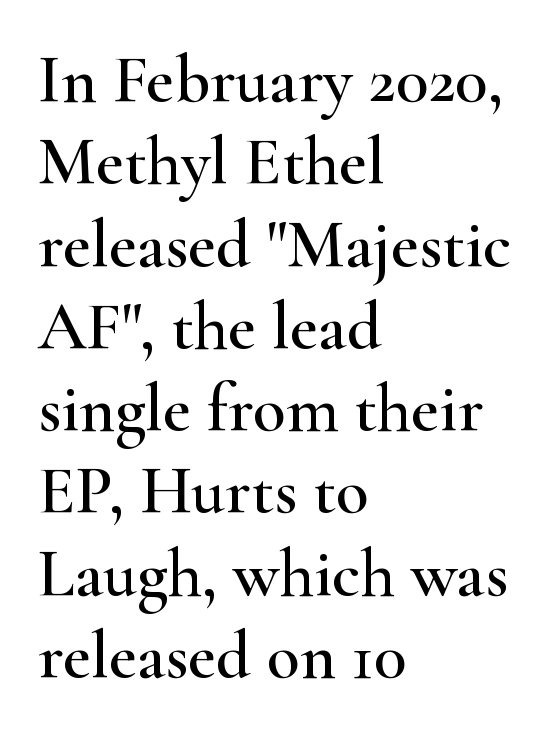
Character widths vary here, with narrow letters taking less room than wide ones. Caption: multi-line text, flush left, ragged right. You can tell it's not italic because the verticals are truly vertical. Honestly, there is no underline to notice here at all. This rendering leaves character spacing at its baseline value. The typeface chosen for these lines features serifs.
